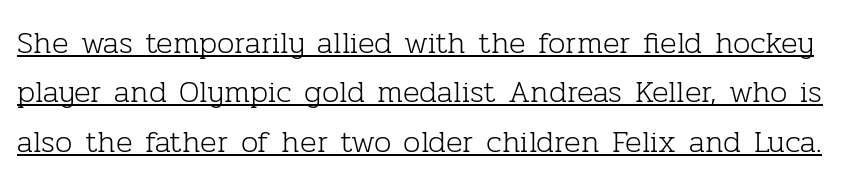
A quiet, ordinary-to-light weight characterises the typeface. The leading is moderate, giving the passage an even texture. The rendering uses the underline text-decoration. Here the designer chose a conventional face with non-uniform glyph widths. Is the letter spacing exaggerated? No — it looks like the ordinary default.
